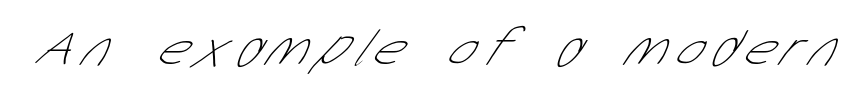
The image shows 52 px thin, condensed sans-serif type; set unusually wide letter spacing (+0.2 em), not underlined; low stroke contrast and a medium x-height.
